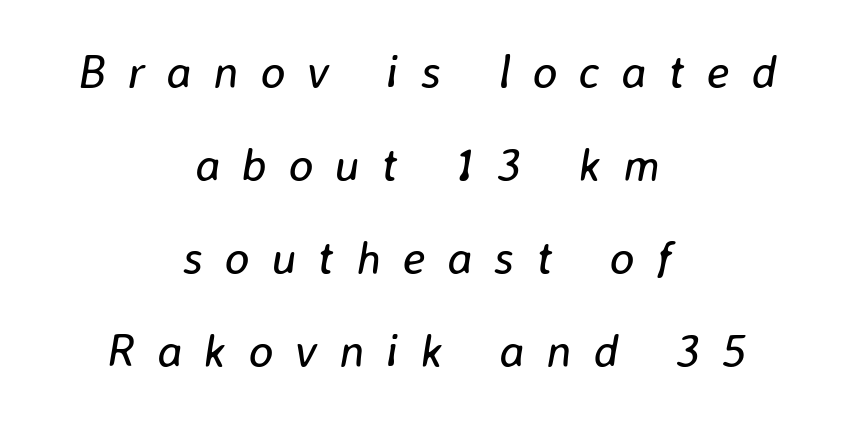
The image shows 47 px regular-weight type, italic (leaning right); set centered, loose line spacing (1.98x), unusually wide letter spacing (+0.46 em), not underlined; low stroke contrast and a medium x-height.
